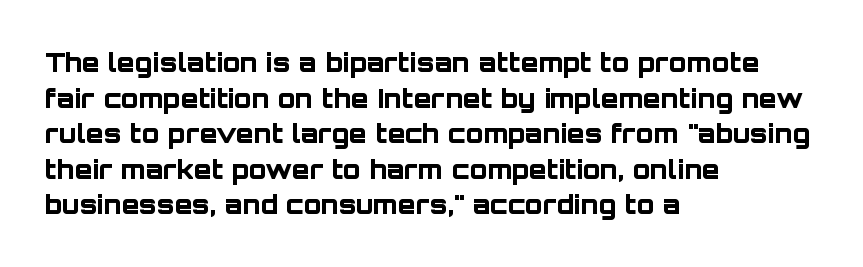
Q: Is the text bold? A: Yes.
Q: Is the text italic (slanted)? A: No, it is upright.
Q: Is the text underlined? A: No.
Q: How is the paragraph aligned? A: Left-aligned.
Q: Is the spacing between letters normal or unusually wide? A: Normal.
Q: Is the spacing between lines tight, normal or loose? A: Normal.
